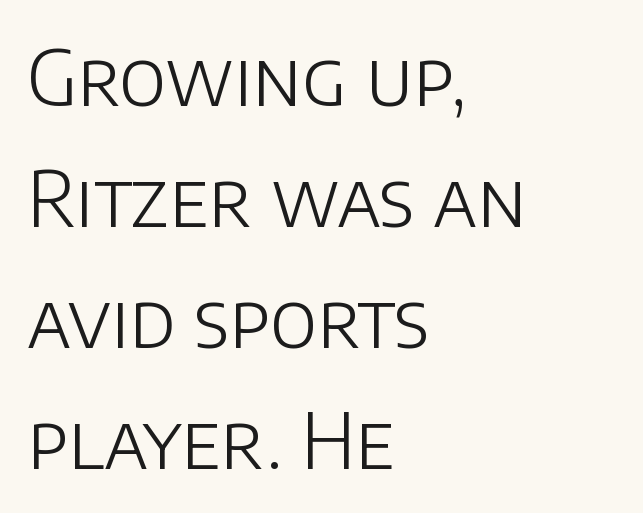
The image shows 76 px light sans-serif type, upright; set left-aligned, normal line spacing (1.59x), normal letter spacing, not underlined; low stroke contrast and a large x-height.
